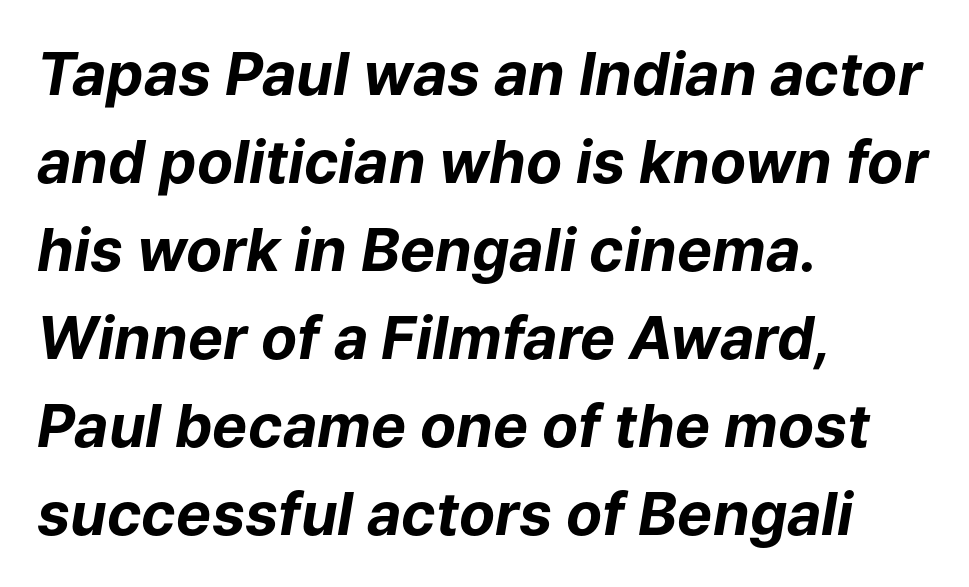
Q: Is the text bold? A: Yes.
Q: Is the text italic (slanted)? A: Yes, it leans right by about 9 degrees.
Q: Is the text underlined? A: No.
Q: How is the paragraph aligned? A: Left-aligned.
Q: Is the spacing between letters normal or unusually wide? A: Normal.
Q: Is the spacing between lines tight, normal or loose? A: Normal.
Q: Width (condensed, normal, or wide)? A: Normal.
Q: Stroke contrast? A: Low.
Q: x-height? A: Medium.
Q: Monospaced? A: No.
